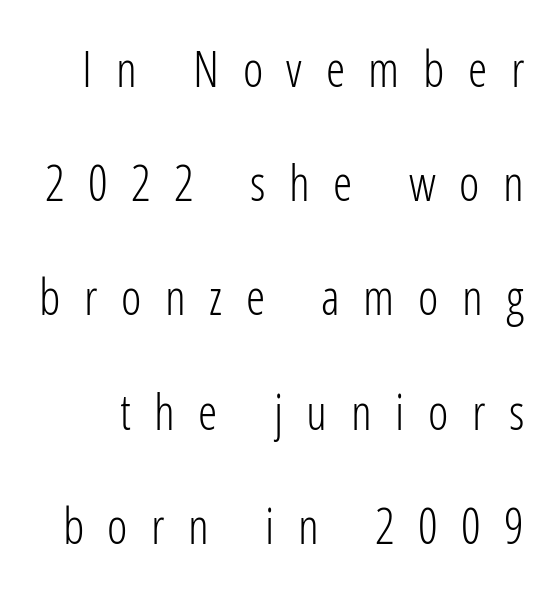
Lines of text with bare space underneath. The letters advance in unequal steps, a hallmark of proportional type. Weight: not bold — regular or lighter. Do the letters lean? They stand straight.
